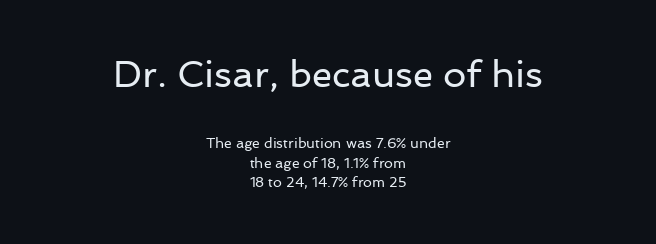
Does the bottom block carry the larger type? No, the top block does. The passage shown is not underscored anywhere. The type sits square on the baseline with zero lean. Stroke terminals: plain, sans-serif. Teacher's note: observe the equal gaps on both sides — that is centered alignment.
